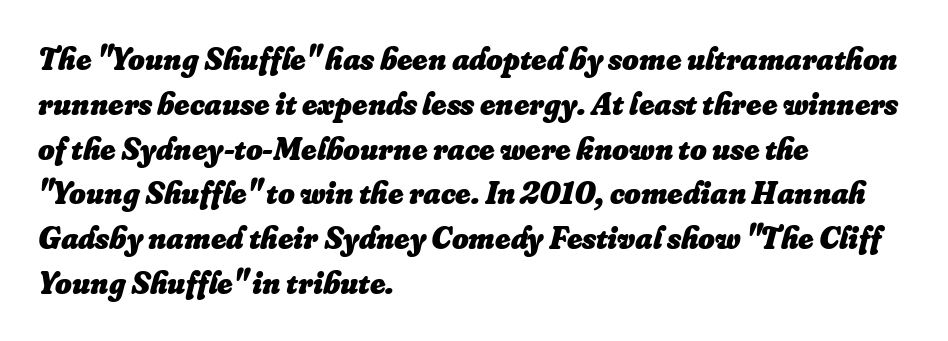
Q: Is the text bold? A: Yes.
Q: Is the text italic (slanted)? A: Yes, it leans right by about 16 degrees.
Q: Is the text underlined? A: No.
Q: How is the paragraph aligned? A: Left-aligned.
Q: Is the spacing between letters normal or unusually wide? A: Normal.
Q: Is the spacing between lines tight, normal or loose? A: Normal.
Q: Width (condensed, normal, or wide)? A: Normal.
Q: Stroke contrast? A: Low.
Q: x-height? A: Small.
Q: Monospaced? A: No.
